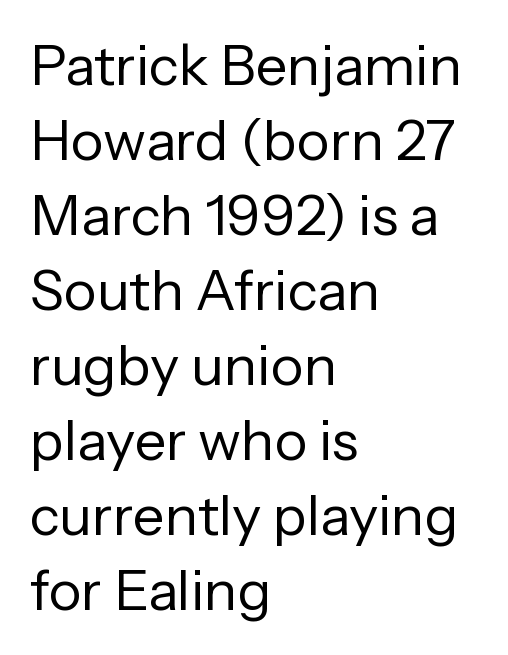
Q: Is the text bold? A: No.
Q: Is the text italic (slanted)? A: No, it is upright.
Q: Is the typeface a serif or a sans-serif typeface? A: Sans-serif.
Q: Is the text underlined? A: No.
Q: How is the paragraph aligned? A: Left-aligned.
Q: Is the spacing between letters normal or unusually wide? A: Normal.
Q: Is the spacing between lines tight, normal or loose? A: Normal.
Q: Width (condensed, normal, or wide)? A: Normal.
Q: Stroke contrast? A: Low.
Q: x-height? A: Medium.
Q: Monospaced? A: No.
